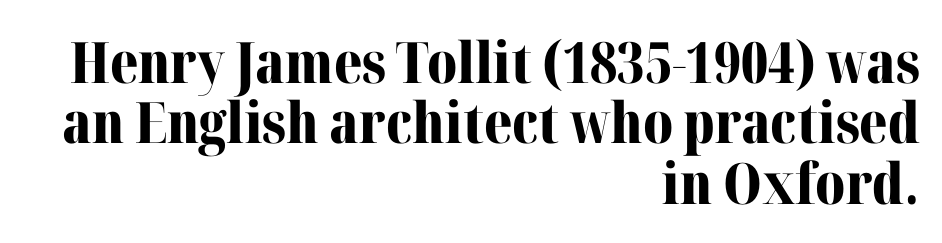
{"serif": "yes", "italic": "no", "bold": "yes", "weight": "bold", "width": "normal", "stroke_contrast": "medium", "x_height": "medium", "monospaced": "no", "underline": "no", "align": "right", "line_spacing": "tight", "line_spacing_ratio": 1.06, "letter_spacing": "normal", "letter_spacing_em": 0.0, "glyph_px": 57}
